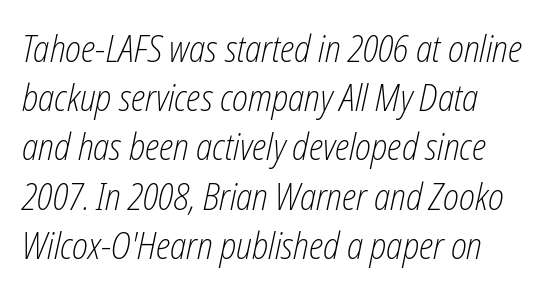
In terms of letterspacing, this is plain default setting. These lines sit exactly where default settings would place them. Letters rest on an invisible, unmarked baseline. Compared with a typical body face, this is equally light or lighter still. Spacing verdict: proportional, widths tailored to each character.
